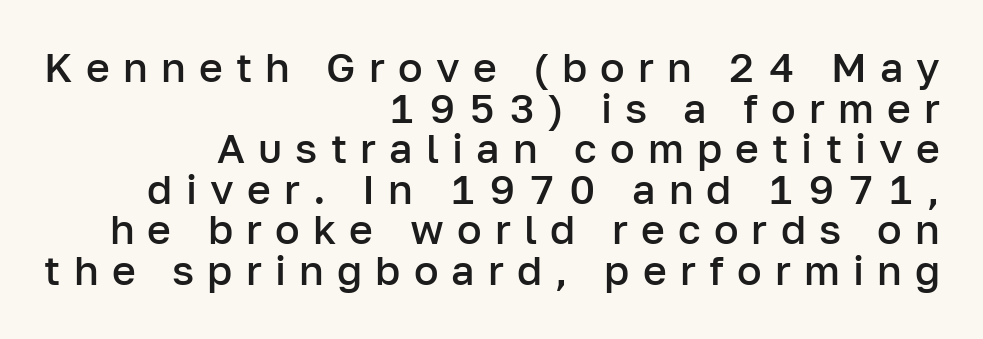
A semibold gives these letters moderate extra thickness, short of bold. Short note: letters widely spaced. Any mark beneath the type? The region is blank. The setting favours the right margin, as signatures and pull-quotes sometimes do. The rendering uses natural spacing where letterforms have individual widths. Nothing sits at the stroke ends, so this counts as sans-serif.
